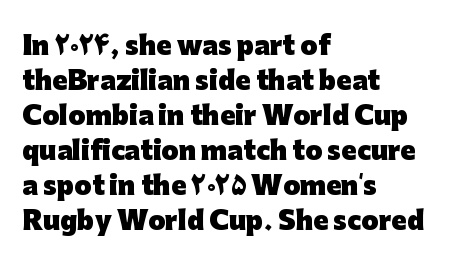
Q: Is the text bold? A: Yes.
Q: Is the text italic (slanted)? A: No, it is upright.
Q: Is the text underlined? A: No.
Q: How is the paragraph aligned? A: Left-aligned.
Q: Is the spacing between letters normal or unusually wide? A: Normal.
Q: Is the spacing between lines tight, normal or loose? A: Normal.
